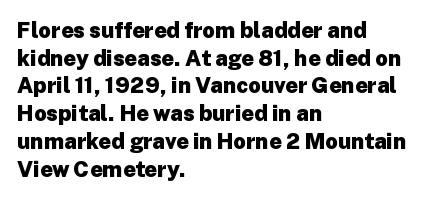
The image shows 22 px bold type, upright; set left-aligned, normal line spacing (1.26x), normal letter spacing, not underlined.
